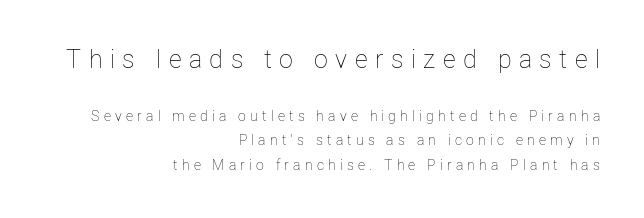
Italic: no, the glyphs are upright roman. These lines stack with their right ends in a neat column. The composition opens big and finishes small. Letters rest on an invisible, unmarked baseline. The type is letterspaced generously, with wide tracking.
